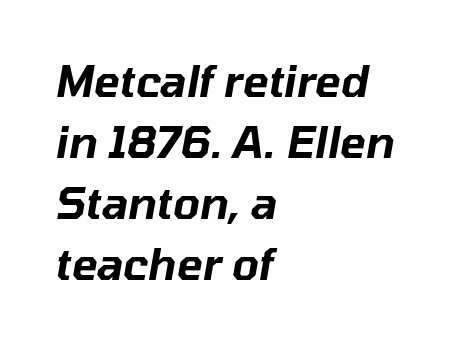
Q: Is the text italic (slanted)? A: Yes, it leans right by about 10 degrees.
Q: Is the text underlined? A: No.
Q: How is the paragraph aligned? A: Left-aligned.
Q: Is the spacing between letters normal or unusually wide? A: Normal.
Q: Is the spacing between lines tight, normal or loose? A: Normal.
Q: Width (condensed, normal, or wide)? A: Normal.
Q: Stroke contrast? A: Low.
Q: x-height? A: Medium.
Q: Monospaced? A: No.
